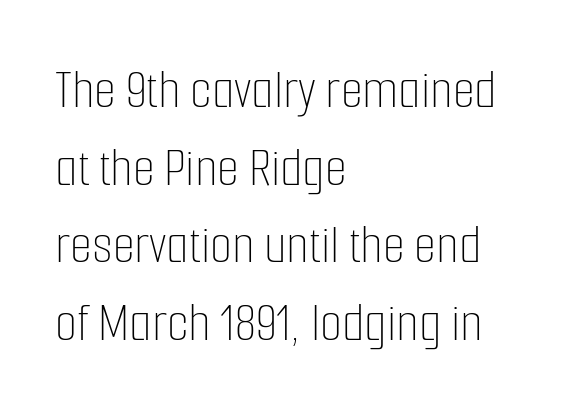
Q: Is the text bold? A: No.
Q: Is the text italic (slanted)? A: No, it is upright.
Q: Is the text underlined? A: No.
Q: How is the paragraph aligned? A: Left-aligned.
Q: Is the spacing between letters normal or unusually wide? A: Normal.
Q: Is the spacing between lines tight, normal or loose? A: Normal.
Q: Width (condensed, normal, or wide)? A: Condensed.
Q: Stroke contrast? A: Low.
Q: x-height? A: Medium.
Q: Monospaced? A: No.
